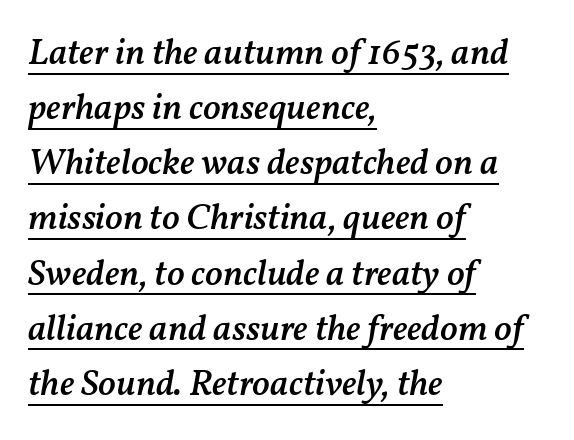
{"italic": "yes", "lean": "right", "slant_degrees": 11, "bold": "semi", "weight": "semibold", "width": "normal", "stroke_contrast": "medium", "x_height": "medium", "monospaced": "no", "underline": "yes", "align": "left", "line_spacing": "normal", "line_spacing_ratio": 1.49, "letter_spacing": "normal", "letter_spacing_em": 0.0, "glyph_px": 37}
